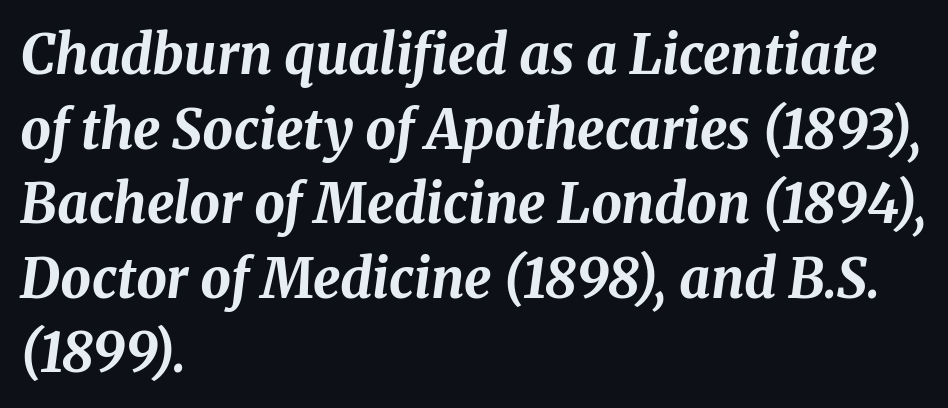
Q: Is the text bold? A: Yes.
Q: Is the text italic (slanted)? A: Yes, it leans right by about 8 degrees.
Q: Is the text underlined? A: No.
Q: How is the paragraph aligned? A: Left-aligned.
Q: Is the spacing between letters normal or unusually wide? A: Normal.
Q: Is the spacing between lines tight, normal or loose? A: Normal.
Q: Width (condensed, normal, or wide)? A: Normal.
Q: Stroke contrast? A: Medium.
Q: x-height? A: Medium.
Q: Monospaced? A: No.
